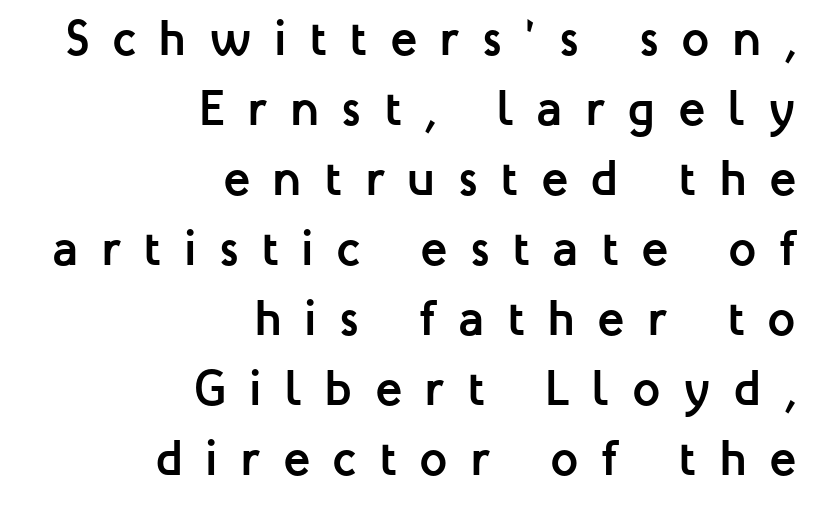
Between one letter and the next there's a generous, obvious gap. The lines in this sample share a right terminus and differ only in where they begin. In terms of weight, the rendering is a true, heavy bold. The passage shown is typed in a proportional face where columns would drift. Tall strokes in this sample are plumb rather than angled.
